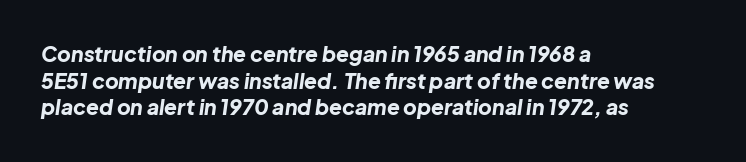
{"italic": "yes", "lean": "right", "slant_degrees": 8, "bold": "yes", "underline": "no", "align": "left", "line_spacing": "normal", "line_spacing_ratio": 1.27, "letter_spacing": "normal", "letter_spacing_em": 0.0, "glyph_px": 21}
